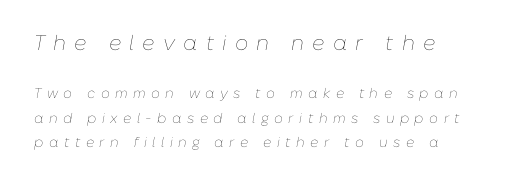
Typeset ragged right — the left edge is the straight one. Stroke mass is kept to a normal reading level or below. Is the letter spacing exaggerated? Yes — the characters are pushed far apart. Anything drawn beneath the words? Only blank space.
